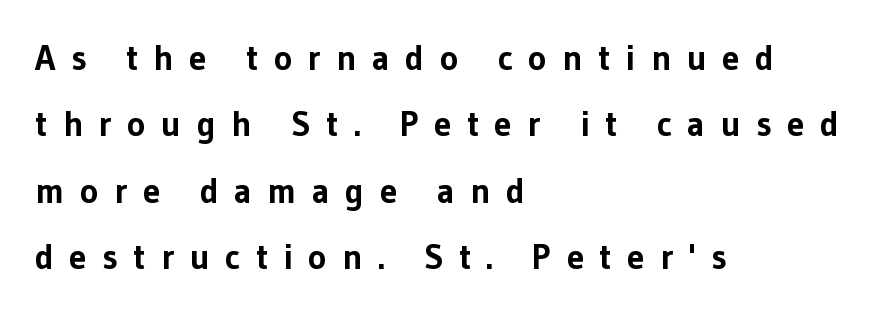
The image shows 35 px bold sans-serif type, upright; set left-aligned, loose line spacing (1.9x), unusually wide letter spacing (+0.44 em), not underlined; low stroke contrast and a medium x-height.
